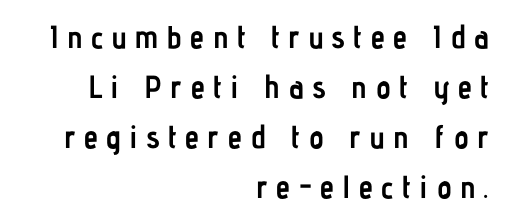
The font is running at its bold setting. Baseline-to-baseline distance is the conventional proportion of letter height. Vertical strokes here are truly vertical. Stroke terminals: plain, sans-serif.
